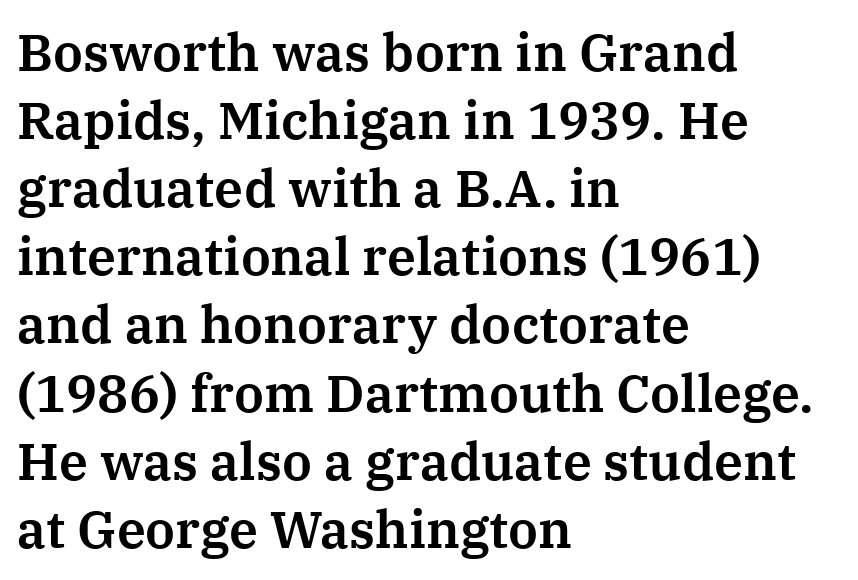
{"serif": "yes", "italic": "no", "width": "normal", "stroke_contrast": "medium", "x_height": "medium", "monospaced": "no", "underline": "no", "align": "left", "line_spacing": "normal", "line_spacing_ratio": 1.31, "letter_spacing": "normal", "letter_spacing_em": 0.0, "glyph_px": 52}
